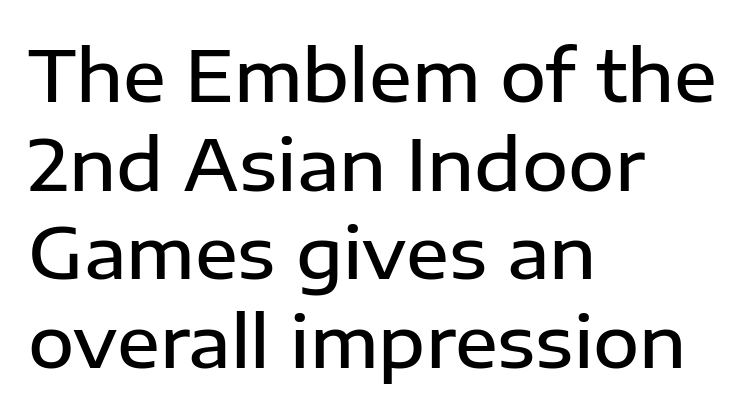
{"serif": "no", "italic": "no", "bold": "semi", "weight": "semibold", "width": "normal", "stroke_contrast": "low", "x_height": "medium", "monospaced": "no", "underline": "no", "align": "left", "line_spacing": "normal", "line_spacing_ratio": 1.25, "letter_spacing": "normal", "letter_spacing_em": 0.0, "glyph_px": 71}
